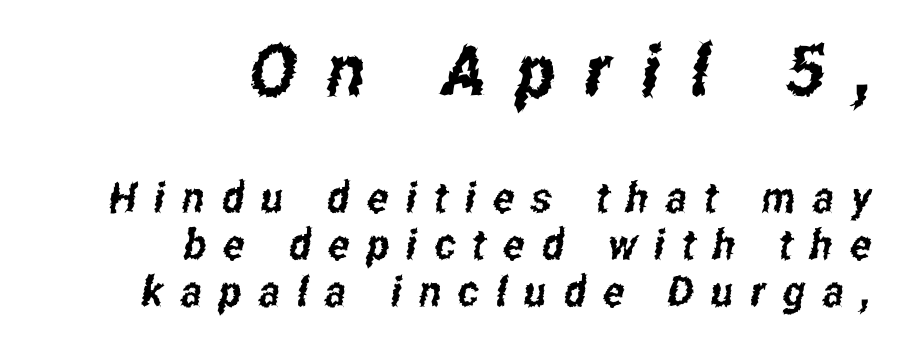
The image shows 73 px condensed sans-serif type; set right-aligned, tight line spacing (1.11x), unusually wide letter spacing (+0.41 em), not underlined; the first (top) block is 1.74x larger; low stroke contrast and a medium x-height.
